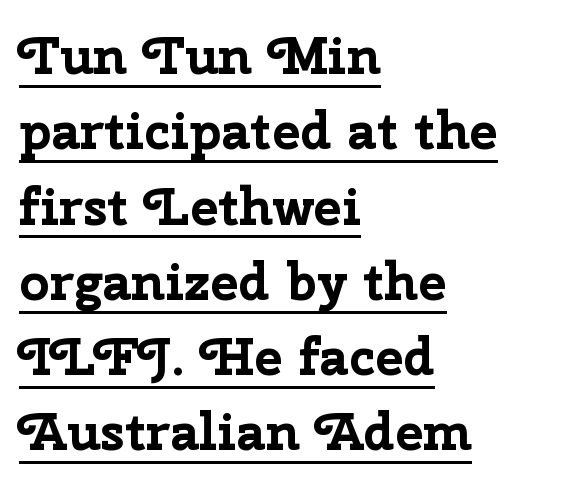
{"serif": "no", "italic": "no", "bold": "yes", "weight": "bold", "width": "normal", "stroke_contrast": "low", "x_height": "medium", "monospaced": "no", "underline": "yes", "align": "left", "line_spacing": "normal", "line_spacing_ratio": 1.42, "letter_spacing": "normal", "letter_spacing_em": 0.0, "glyph_px": 53}
